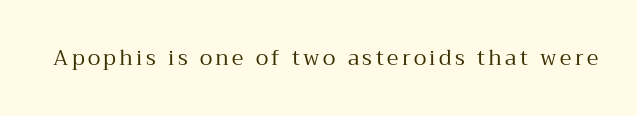
Q: Is the text bold? A: No.
Q: Is the text italic (slanted)? A: No, it is upright.
Q: Is the text underlined? A: No.
